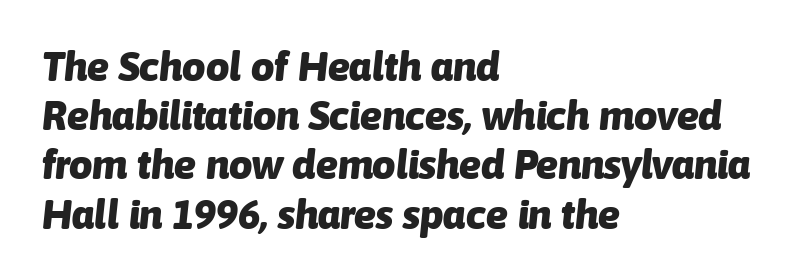
Q: Is the text bold? A: Yes.
Q: Is the text italic (slanted)? A: Yes, it leans right by about 6 degrees.
Q: Is the text underlined? A: No.
Q: How is the paragraph aligned? A: Left-aligned.
Q: Is the spacing between letters normal or unusually wide? A: Normal.
Q: Width (condensed, normal, or wide)? A: Normal.
Q: Stroke contrast? A: Low.
Q: x-height? A: Medium.
Q: Monospaced? A: No.
